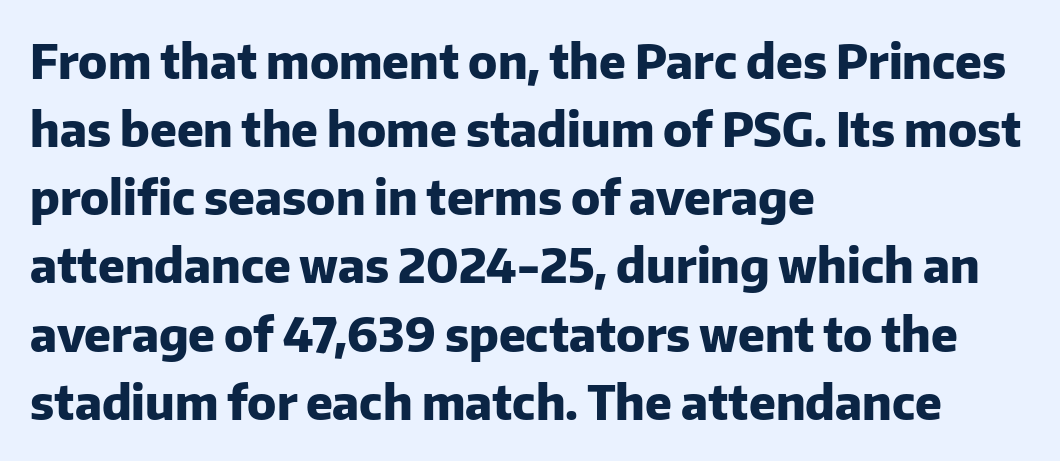
The image shows 47 px heavy sans-serif type, upright; set left-aligned, normal line spacing (1.45x), normal letter spacing, not underlined; low stroke contrast and a medium x-height.
